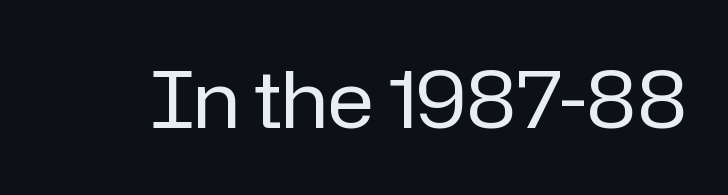
The image shows 79 px regular-weight sans-serif type, upright; set normal letter spacing, not underlined; low stroke contrast and a medium x-height.
